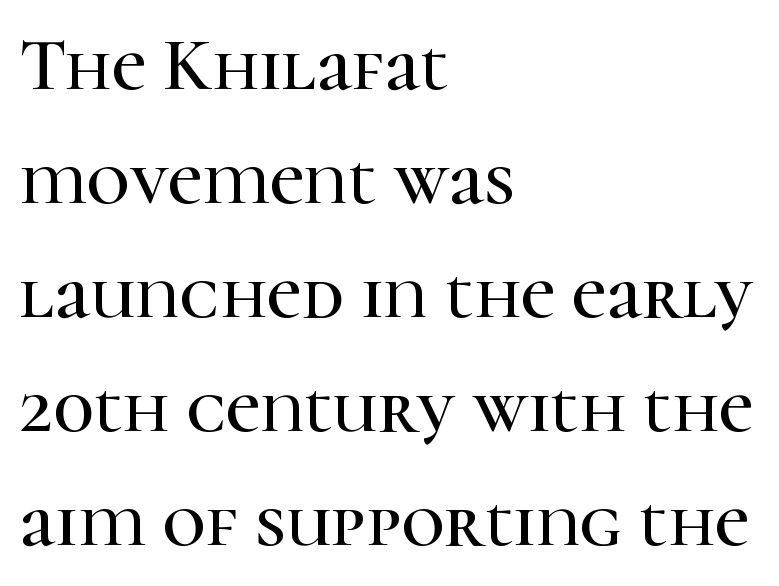
Is this a sans? No — the strokes have serifs. The lettering holds an erect, upright posture throughout. Honestly, the row spacing looks completely unremarkable. Clear beneath every line of the passage.
